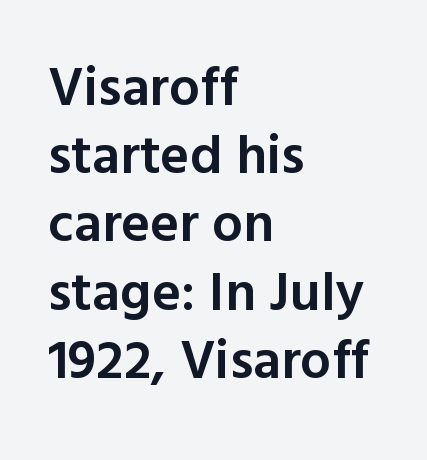
Proportional: the letters do not fall into vertical columns. It's the straight-up-and-down kind of type. As a designer I'd log this as weight 600, semibold. The glyphs are unaccompanied by any horizontal stroke below them. Is this a sans? Yes — the strokes have no serifs.
